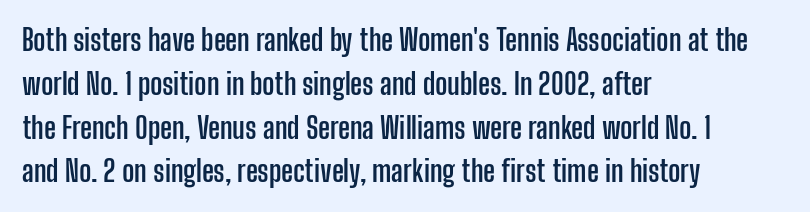
Letters rest on an invisible, unmarked baseline. Does the leading feel generous? No, just average. Unlike a traditional serif, this face leaves its strokes unadorned. The passage shown has conventional tracking throughout.
